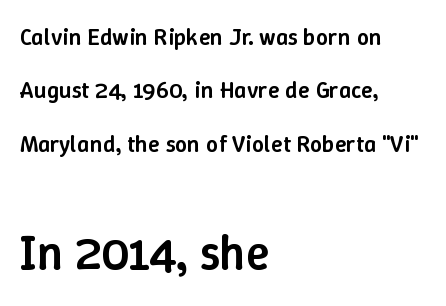
The image shows 49 px semibold type, upright; set left-aligned, loose line spacing (2.22x), normal letter spacing, not underlined; the second (bottom) block is 2.04x larger; low stroke contrast and a medium x-height.
